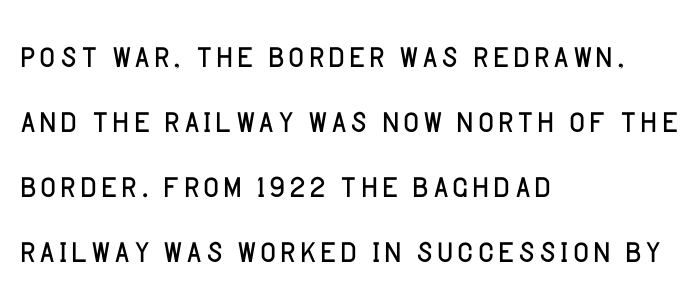
The image shows 44 px light sans-serif type, upright; set left-aligned, normal line spacing (1.48x), normal letter spacing, not underlined; low stroke contrast and a large x-height.
